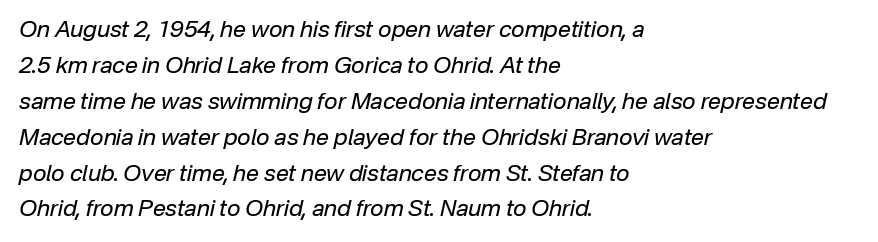
{"italic": "yes", "lean": "right", "slant_degrees": 12, "bold": "no", "underline": "no", "align": "left", "line_spacing": "normal", "line_spacing_ratio": 1.56, "letter_spacing": "normal", "letter_spacing_em": 0.0, "glyph_px": 23}
